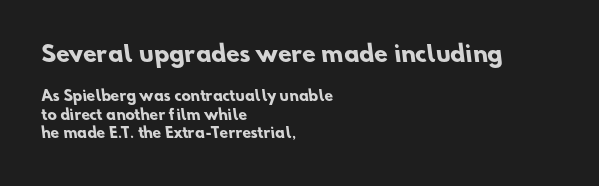
The image shows 22 px bold type; set left-aligned, normal line spacing (1.31x), normal letter spacing, not underlined; the first (top) block is 1.57x larger.
